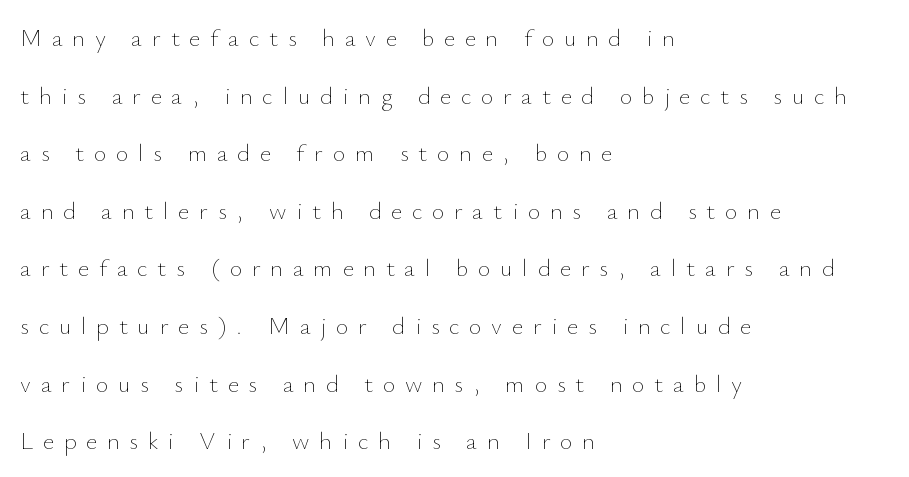
A typesetter would call this heavily tracked-out type. The foot of each line stays bare and open. The weight would be labelled regular, book, light, or lighter still. If you drew a line through each stem, it would be perfectly vertical.
